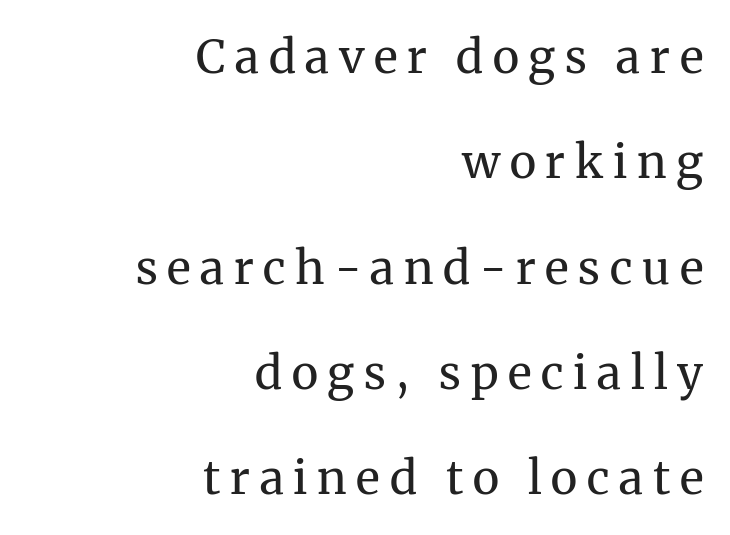
A typesetter would call this proportional, since set widths differ per character. Casual observation: everything's shoved over to the right. Is there much room between lines? Yes — plenty of vertical air separates them. You can tell from the footed stems that serif type was used. Does extra space separate the letters? Yes, quite a lot of it.
